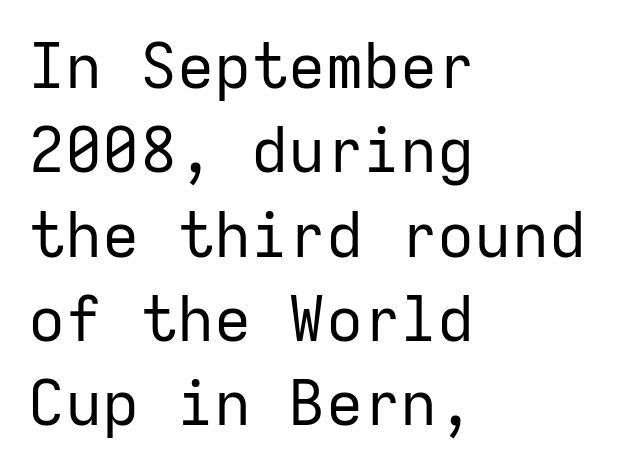
Q: Is the text bold? A: No.
Q: Is the text italic (slanted)? A: No, it is upright.
Q: Is the typeface a serif or a sans-serif typeface? A: Sans-serif.
Q: Is the text underlined? A: No.
Q: How is the paragraph aligned? A: Left-aligned.
Q: Is the spacing between letters normal or unusually wide? A: Normal.
Q: Is the spacing between lines tight, normal or loose? A: Normal.
Q: Width (condensed, normal, or wide)? A: Normal.
Q: Stroke contrast? A: Low.
Q: x-height? A: Medium.
Q: Monospaced? A: Yes.
